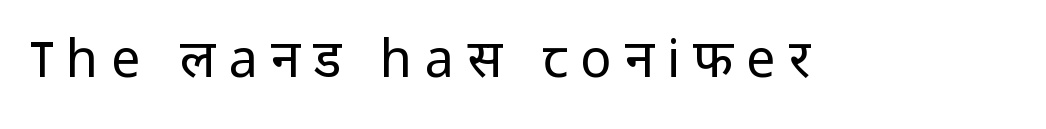
The image shows 52 px regular-weight sans-serif type, upright; set unusually wide letter spacing (+0.25 em), not underlined; low stroke contrast and a medium x-height.
